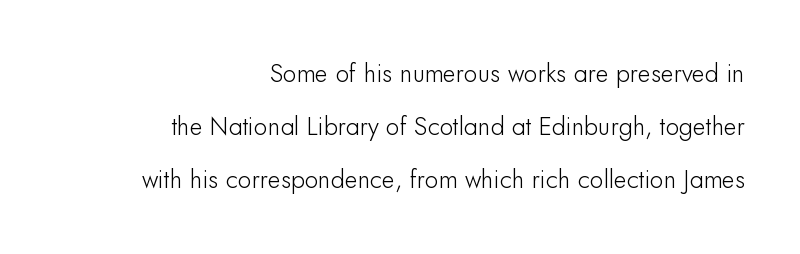
Q: Is the text italic (slanted)? A: No, it is upright.
Q: Is the text underlined? A: No.
Q: How is the paragraph aligned? A: Right-aligned.
Q: Is the spacing between letters normal or unusually wide? A: Normal.
Q: Is the spacing between lines tight, normal or loose? A: Loose.
